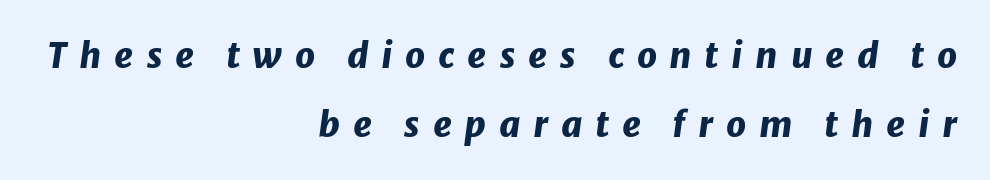
The image shows 35 px heavy type, italic (leaning right); set right-aligned, loose line spacing (1.96x), unusually wide letter spacing (+0.36 em), not underlined; low stroke contrast and a medium x-height.
